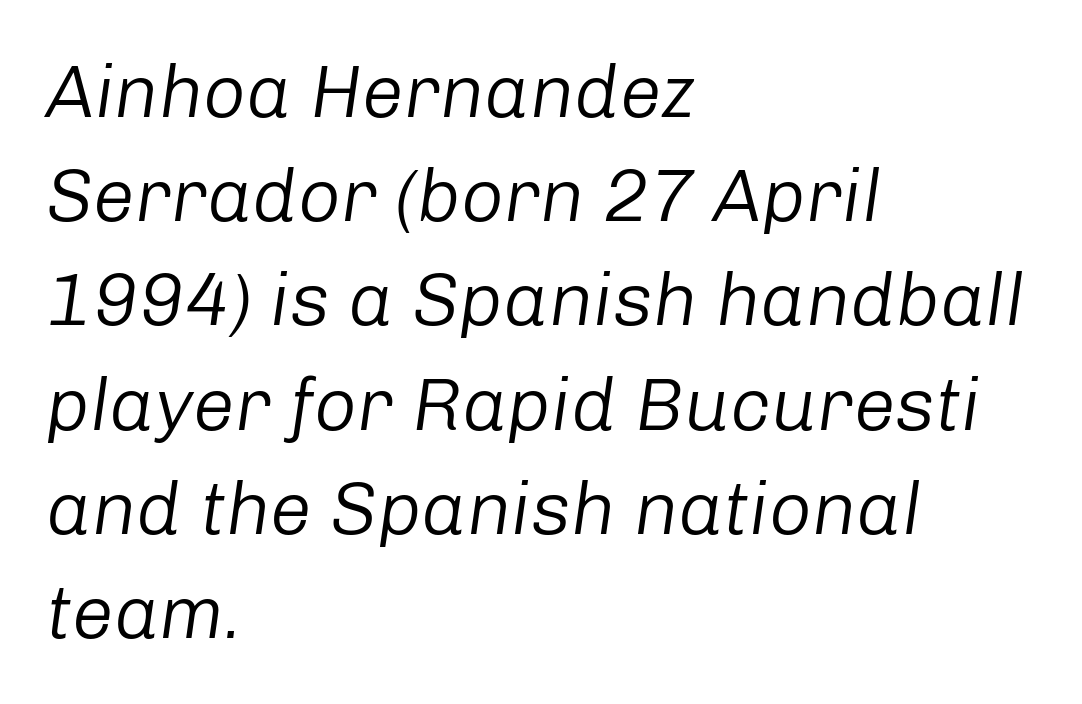
Nothing heavy about these letters — not bold at all. The type is set solid horizontally, with unmodified tracking. Posture: slanted. Honestly, there is no underline to notice here at all. Interline gaps are of average width in this sample. Note the varied advance widths — an 'i' is clearly narrower than an 'm'.
